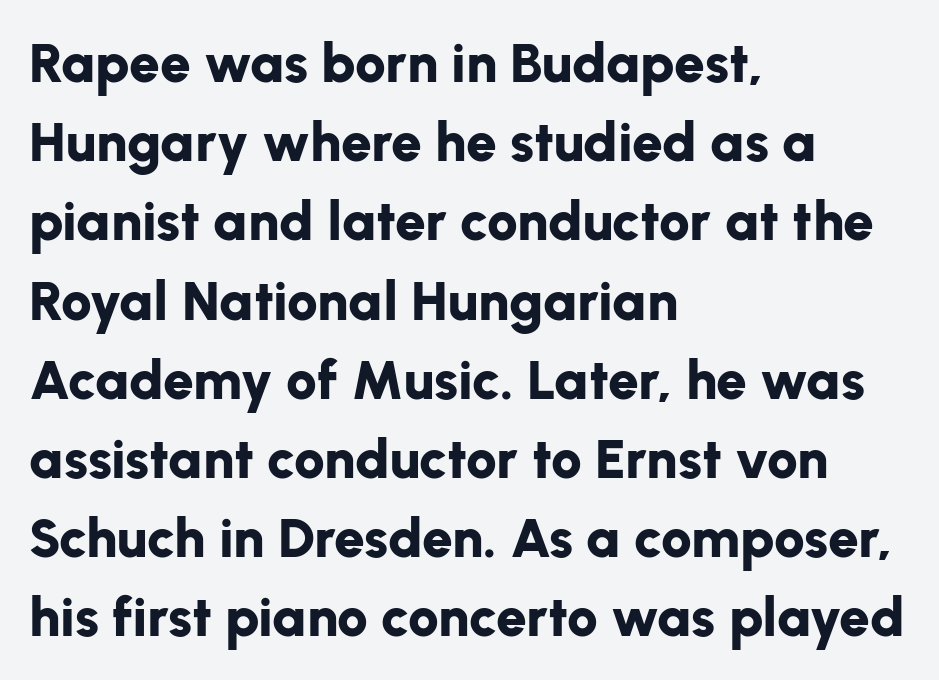
The image shows 55 px bold sans-serif type, upright; set left-aligned, normal line spacing (1.44x), normal letter spacing, not underlined; low stroke contrast and a medium x-height.
